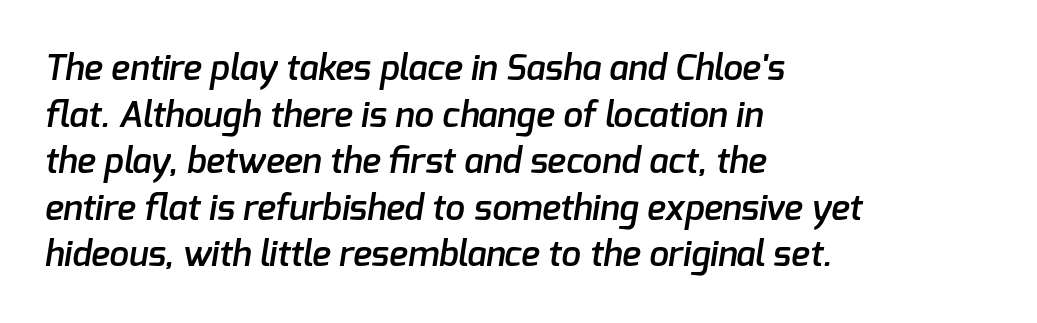
The image shows 35 px semibold sans-serif type; set left-aligned, normal line spacing (1.33x), normal letter spacing, not underlined; low stroke contrast and a medium x-height.
